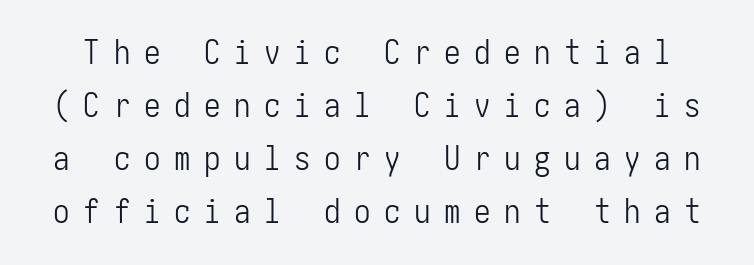
Q: Is the text bold? A: No.
Q: Is the text italic (slanted)? A: No, it is upright.
Q: Is the typeface a serif or a sans-serif typeface? A: Sans-serif.
Q: Is the text underlined? A: No.
Q: Is the spacing between letters normal or unusually wide? A: Unusually wide.
Q: Is the spacing between lines tight, normal or loose? A: Normal.
Q: Width (condensed, normal, or wide)? A: Condensed.
Q: Stroke contrast? A: Low.
Q: x-height? A: Medium.
